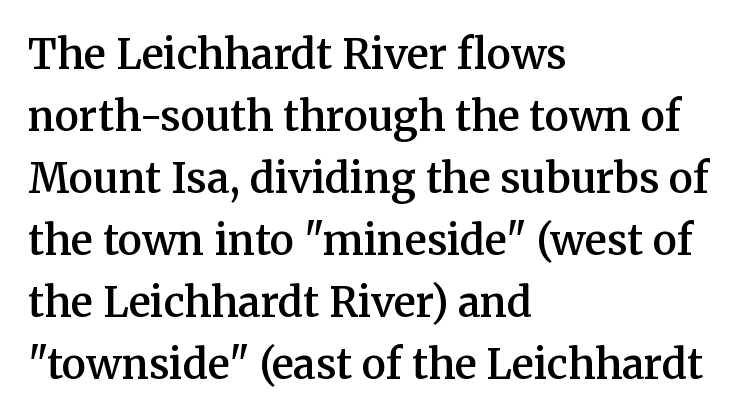
The passage shown is typed in a proportional face where columns would drift. The leading is moderate, giving the passage an even texture. Set as a demibold, roughly 600 on the weight scale. Nothing unusual about the tracking: characters are spaced as the font intends.
